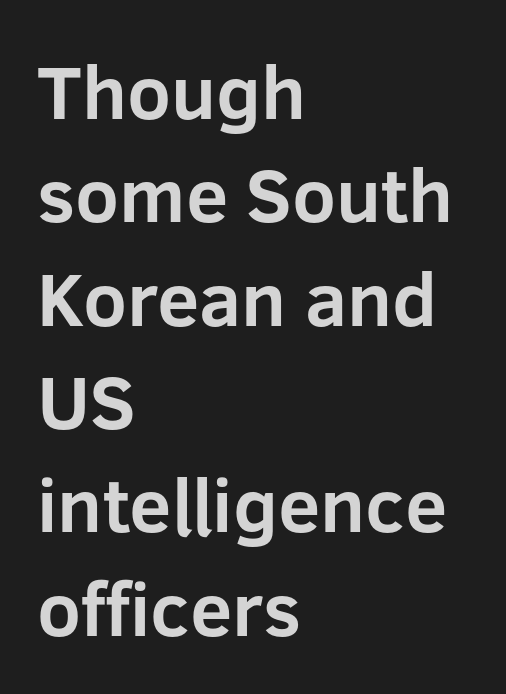
Q: Is the text bold? A: Yes.
Q: Is the text italic (slanted)? A: No, it is upright.
Q: Is the typeface a serif or a sans-serif typeface? A: Sans-serif.
Q: Is the text underlined? A: No.
Q: How is the paragraph aligned? A: Left-aligned.
Q: Is the spacing between letters normal or unusually wide? A: Normal.
Q: Is the spacing between lines tight, normal or loose? A: Normal.
Q: Width (condensed, normal, or wide)? A: Normal.
Q: Stroke contrast? A: Low.
Q: x-height? A: Medium.
Q: Monospaced? A: No.
